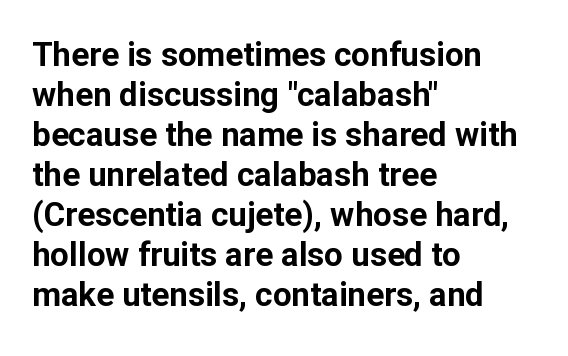
Is the type bold? Yes — the strokes are clearly thick and heavy. Each line starts at the same left margin while the right side varies. This rendering leaves character spacing at its baseline value. Rule under the text: the space is simply empty.
